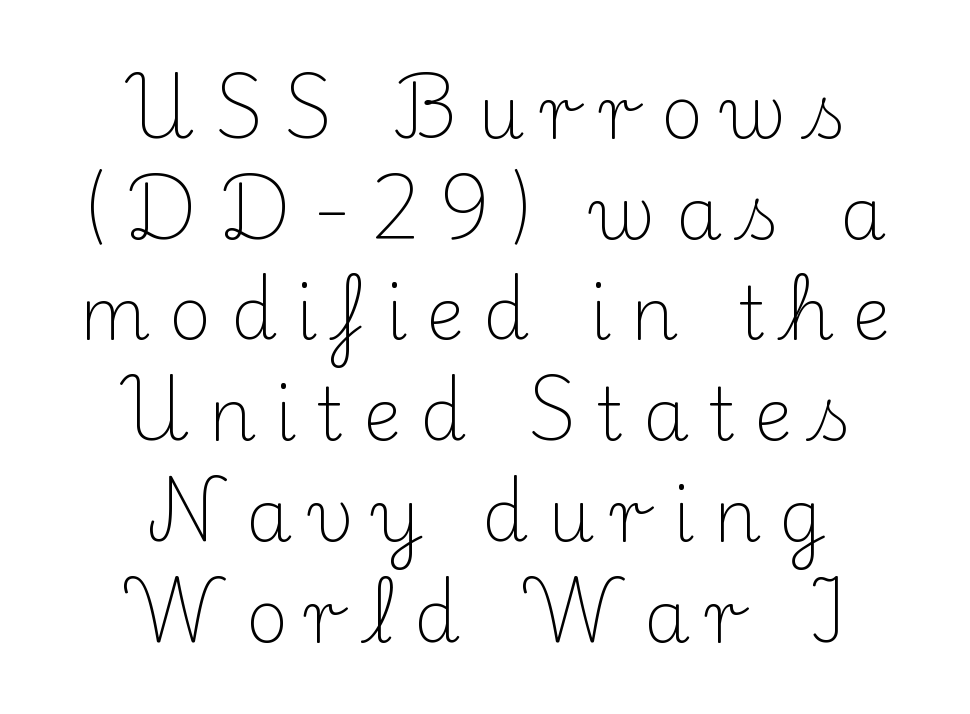
The image shows 73 px light serif type, upright; set centered, normal line spacing (1.38x), unusually wide letter spacing (+0.26 em), not underlined; medium stroke contrast and a small x-height.
